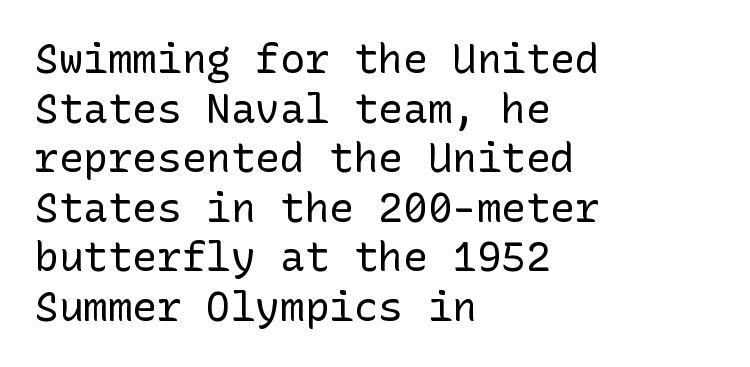
These lines stack with their left ends in a neat column. Each row of text sits above clean, open space. A roman cut, with each character standing at attention. The strokes are not fattened; the text isn't bold. Letter spacing: default. The font family rendered here belongs to the sans-serif group.
